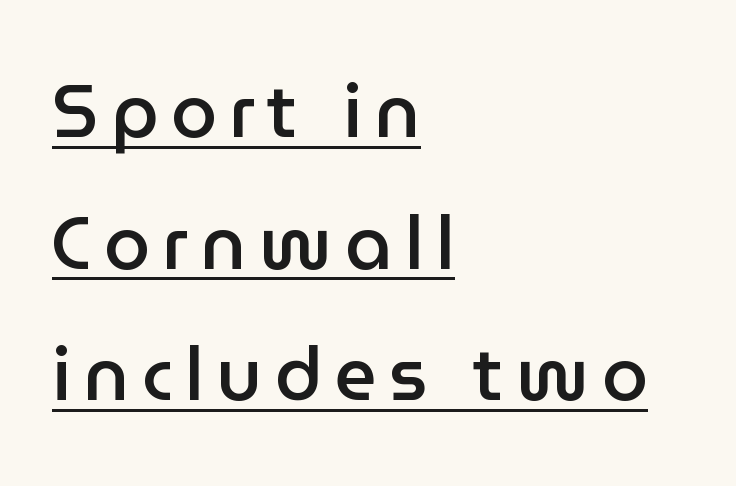
{"serif": "no", "italic": "no", "bold": "semi", "weight": "semibold", "width": "normal", "stroke_contrast": "low", "x_height": "medium", "monospaced": "no", "underline": "yes", "align": "left", "line_spacing_ratio": 1.78, "glyph_px": 74}
